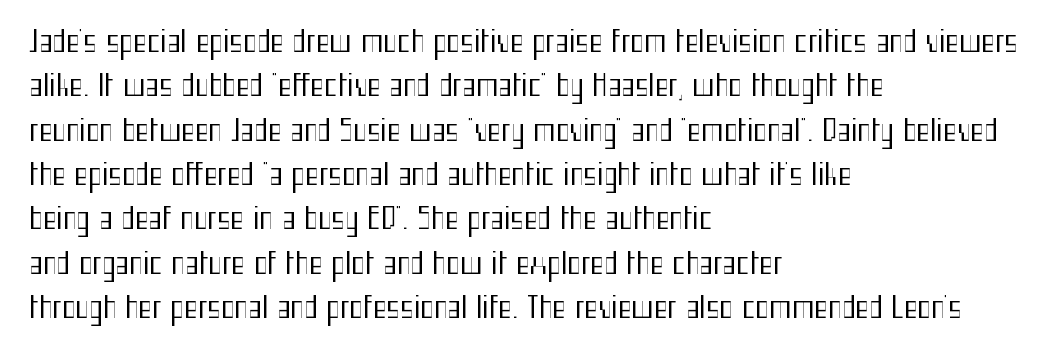
The image shows 29 px regular-weight, condensed sans-serif type, upright; set left-aligned, normal line spacing (1.53x), normal letter spacing, not underlined; medium stroke contrast and a medium x-height.
